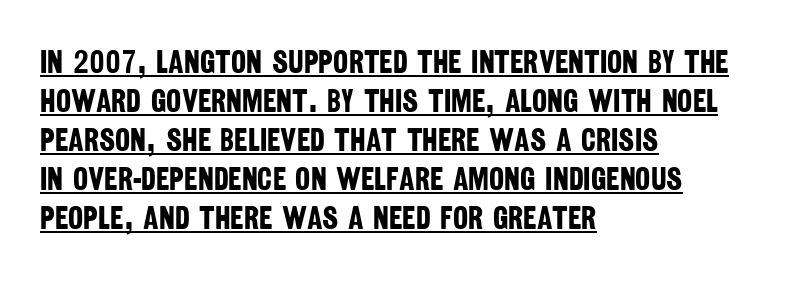
The image shows 32 px bold, condensed sans-serif type; set left-aligned, line spacing 1.22x, normal letter spacing, underlined; low stroke contrast and a large x-height.
